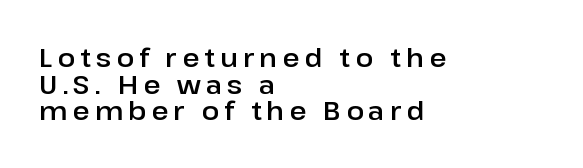
The image shows 26 px text type, upright; set left-aligned, tight line spacing (1.02x), unusually wide letter spacing (+0.2 em), not underlined.
